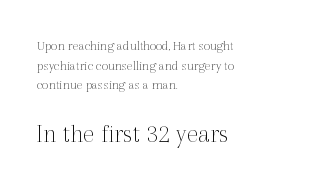
These glyphs show unthickened strokes, regular width or finer. In CSS terms this would be text-align: left. A typesetter would call this zero additional tracking. A student would notice the bottom passage is typeset larger than what precedes it. Check the space under the baseline: it is left empty.
